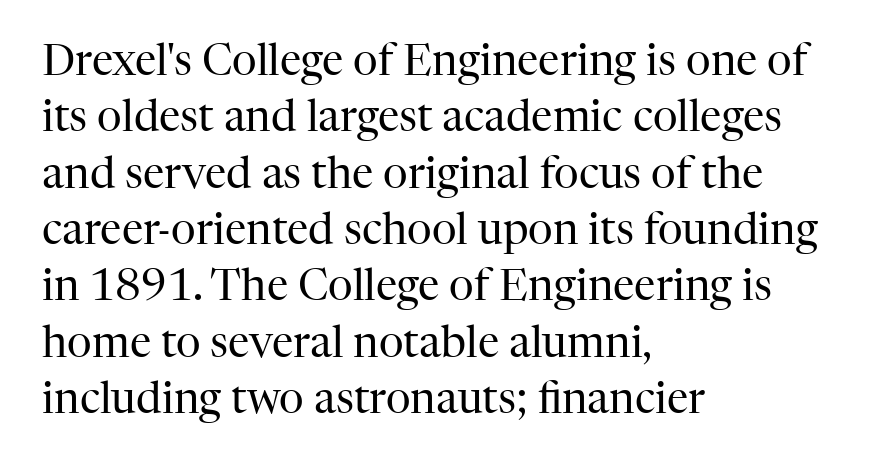
The image shows 43 px regular-weight serif type, upright; set left-aligned, normal line spacing (1.31x), normal letter spacing, not underlined; high stroke contrast and a medium x-height.
